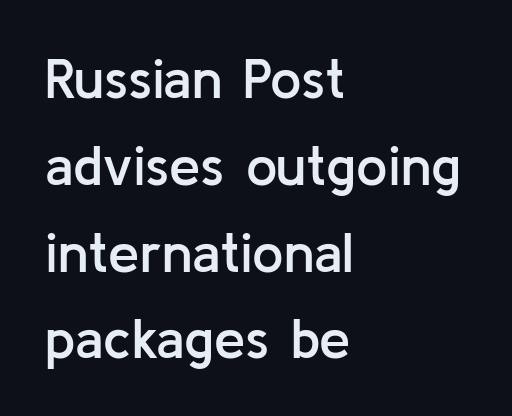
Q: Is the text bold? A: Semi-bold.
Q: Is the text italic (slanted)? A: No, it is upright.
Q: Is the typeface a serif or a sans-serif typeface? A: Sans-serif.
Q: Is the text underlined? A: No.
Q: How is the paragraph aligned? A: Left-aligned.
Q: Is the spacing between letters normal or unusually wide? A: Normal.
Q: Is the spacing between lines tight, normal or loose? A: Normal.
Q: Width (condensed, normal, or wide)? A: Normal.
Q: Stroke contrast? A: Low.
Q: x-height? A: Medium.
Q: Monospaced? A: No.
